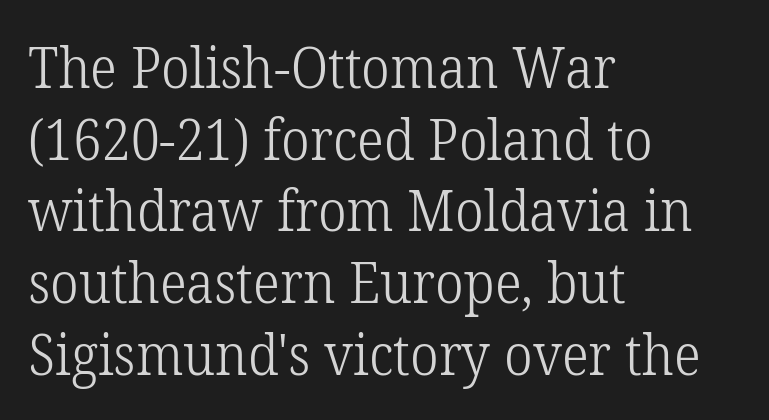
The lines in this sample share a left origin and differ only in where they stop. The passage shown is typed in a proportional face where columns would drift. No letter is thick-stroked: the sample isn't bold. Lines of text with bare space underneath. Default kerning and tracking; the words read as compact shapes. This sample uses an upright cut, with every glyph sitting square on the baseline.
